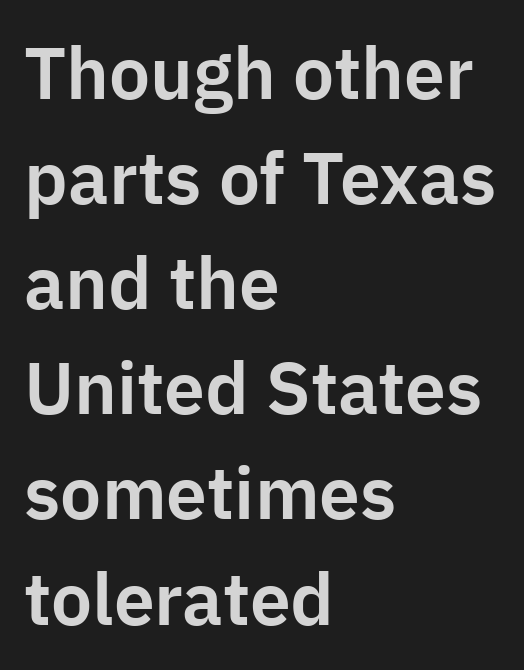
If you drew a ruler down the left edge, every line would touch it. Beneath every word, the page is bare. Look at the bottom of the vertical strokes: they stop flat, with no serifs. Italic? Not at all — the glyphs are vertical. Look at the tracking — it's just the regular setting, nothing added. Here the designer chose a conventional face with non-uniform glyph widths.
